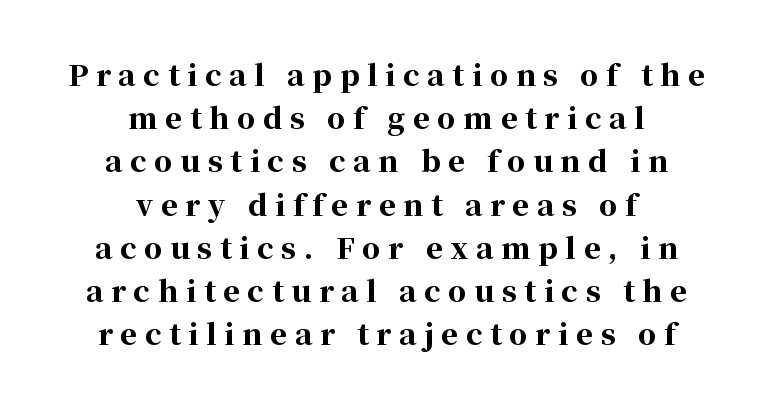
The image shows 29 px bold serif type, upright; set centered, normal line spacing (1.49x), unusually wide letter spacing (+0.26 em), not underlined; high stroke contrast and a medium x-height.
